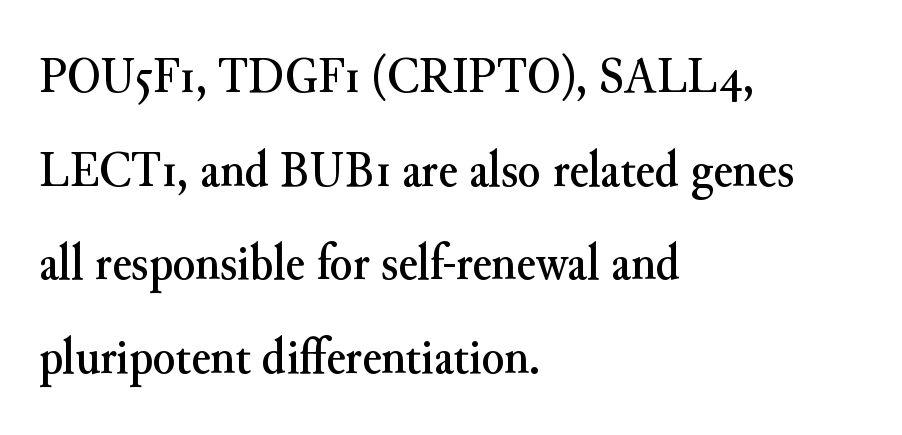
{"serif": "yes", "italic": "no", "width": "normal", "stroke_contrast": "medium", "x_height": "small", "monospaced": "no", "underline": "no", "align": "left", "line_spacing_ratio": 1.8, "letter_spacing": "normal", "letter_spacing_em": 0.0, "glyph_px": 52}
